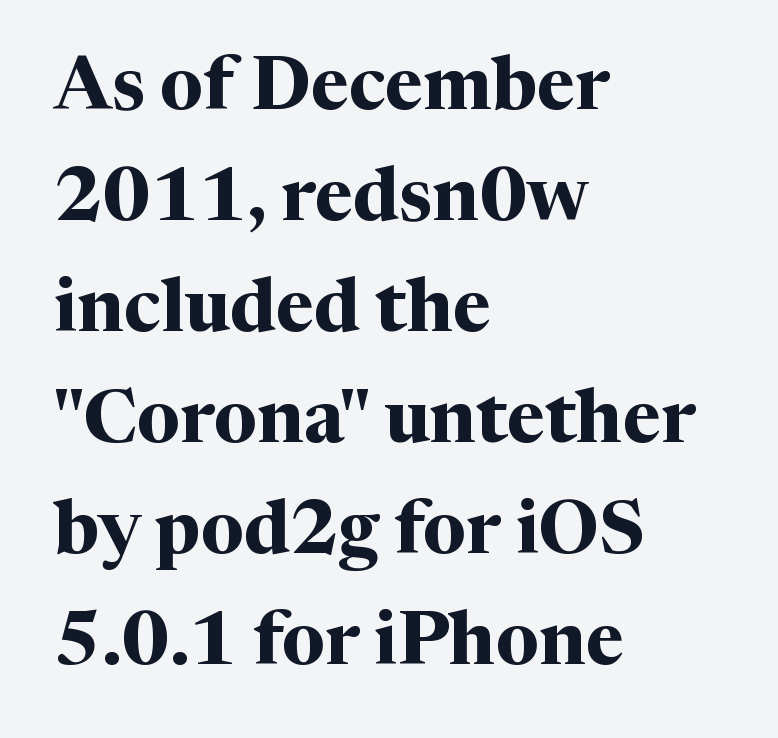
The image shows 74 px bold serif type, upright; set left-aligned, normal line spacing (1.5x), normal letter spacing, not underlined; medium stroke contrast and a medium x-height.
